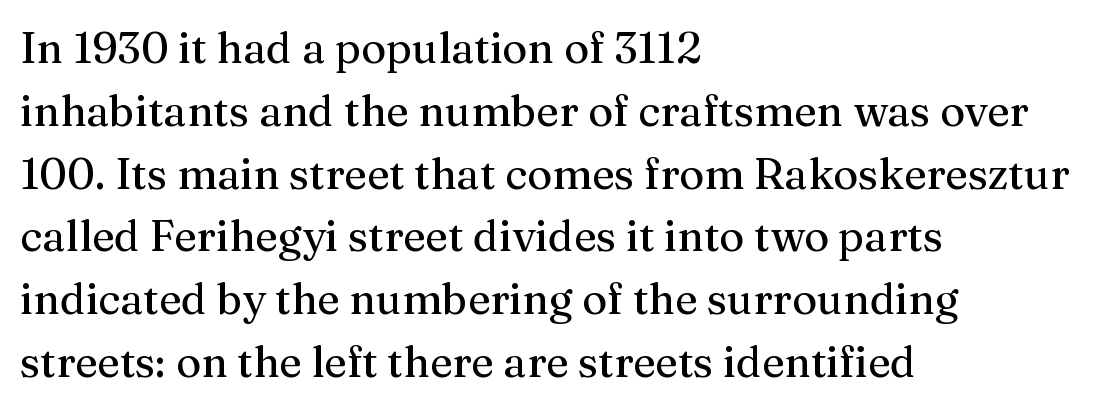
Varying glyph widths throughout — classic text-font behaviour. Tracking value appears to be zero — textbook default spacing. Quick note: interline space is typical. Designer's note — italics off, roman on.
